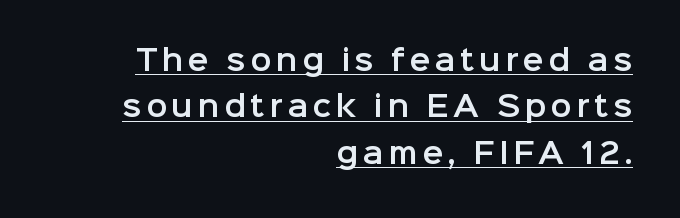
{"serif": "no", "italic": "no", "width": "normal", "stroke_contrast": "low", "x_height": "medium", "monospaced": "no", "underline": "yes", "align": "right", "line_spacing": "normal", "line_spacing_ratio": 1.66, "glyph_px": 28}
